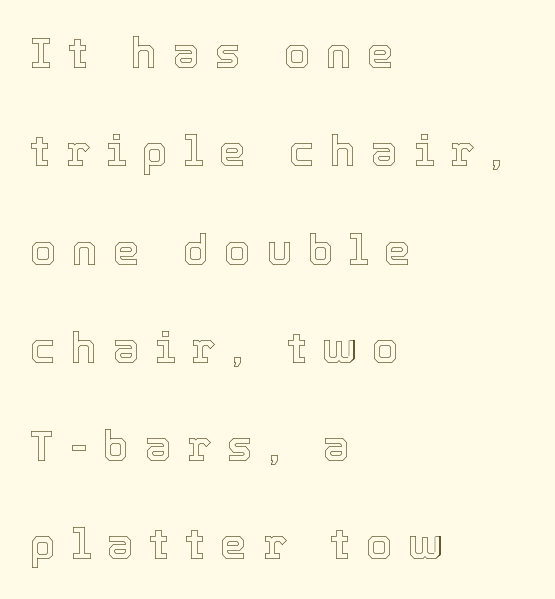
{"italic": "no", "width": "normal", "x_height": "medium", "monospaced": "no", "underline": "no", "align": "left", "line_spacing": "loose", "line_spacing_ratio": 2.34, "letter_spacing": "wide", "letter_spacing_em": 0.38, "glyph_px": 42}
